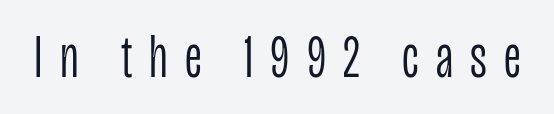
Type without underlining. Weight class: somewhere from thin through regular. Compared with typical body copy, the letter spacing here is much looser. Tall strokes in this sample are plumb rather than angled.
